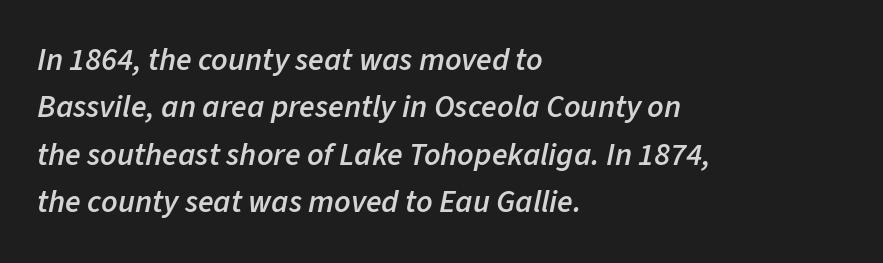
Q: Is the text bold? A: Semi-bold.
Q: Is the text italic (slanted)? A: Yes, it leans right by about 11 degrees.
Q: Is the text underlined? A: No.
Q: How is the paragraph aligned? A: Left-aligned.
Q: Is the spacing between letters normal or unusually wide? A: Normal.
Q: Is the spacing between lines tight, normal or loose? A: Normal.
Q: Width (condensed, normal, or wide)? A: Normal.
Q: Stroke contrast? A: Low.
Q: x-height? A: Medium.
Q: Monospaced? A: No.
